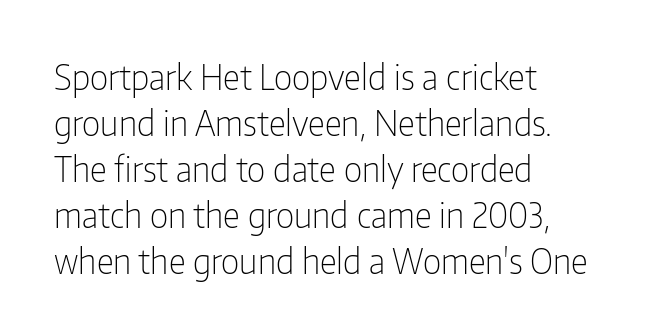
{"serif": "no", "italic": "no", "bold": "no", "weight": "light", "width": "condensed", "stroke_contrast": "low", "x_height": "medium", "monospaced": "no", "underline": "no", "align": "left", "line_spacing": "normal", "line_spacing_ratio": 1.35, "letter_spacing": "normal", "letter_spacing_em": 0.0, "glyph_px": 34}
